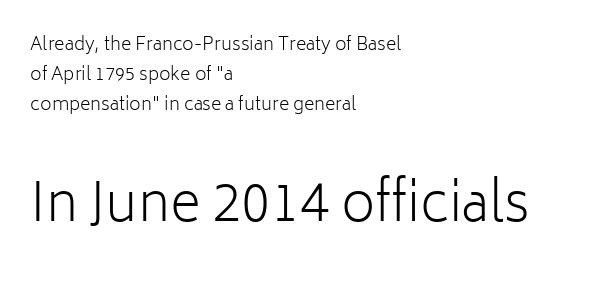
The image shows 53 px light sans-serif type, upright; set left-aligned, normal line spacing (1.66x), normal letter spacing, not underlined; the second (bottom) block is 2.94x larger; low stroke contrast and a medium x-height.
